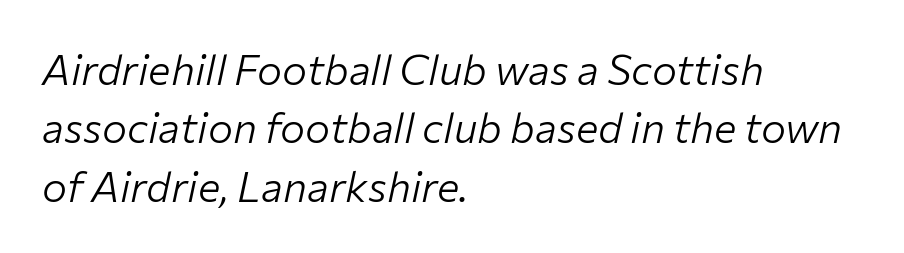
{"italic": "yes", "lean": "right", "slant_degrees": 12, "bold": "no", "weight": "light", "width": "normal", "stroke_contrast": "low", "x_height": "medium", "monospaced": "no", "underline": "no", "align": "left", "line_spacing": "normal", "line_spacing_ratio": 1.39, "letter_spacing": "normal", "letter_spacing_em": 0.0, "glyph_px": 42}
